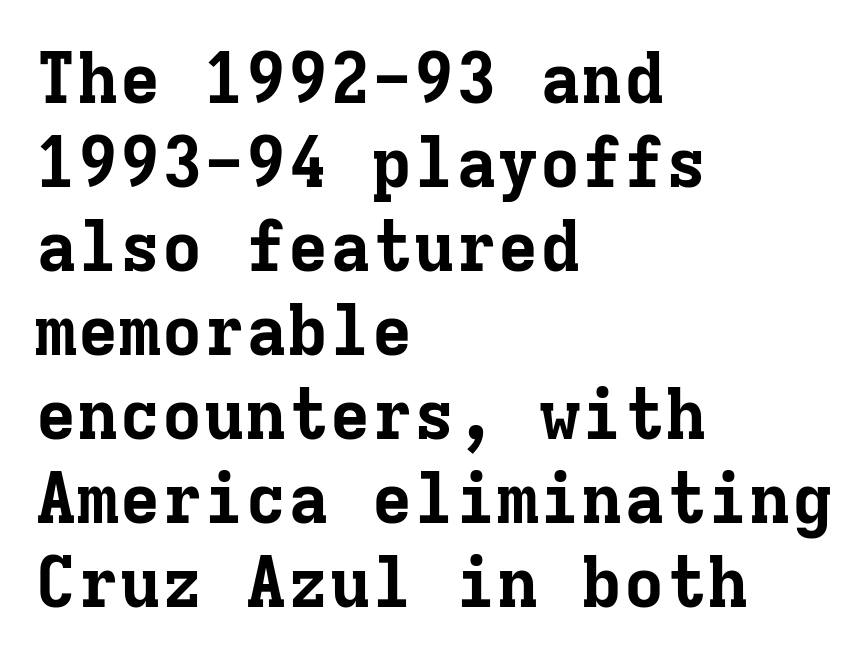
Q: Is the text bold? A: Yes.
Q: Is the text italic (slanted)? A: No, it is upright.
Q: Is the typeface a serif or a sans-serif typeface? A: Serif.
Q: Is the text underlined? A: No.
Q: How is the paragraph aligned? A: Left-aligned.
Q: Is the spacing between letters normal or unusually wide? A: Normal.
Q: Width (condensed, normal, or wide)? A: Normal.
Q: Stroke contrast? A: Low.
Q: x-height? A: Medium.
Q: Monospaced? A: Yes.
